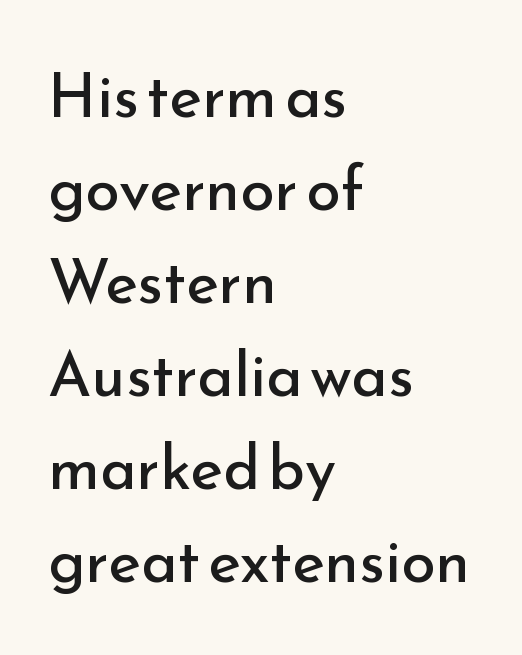
What kind of face is this? One without serifs — a sans. How would I describe the line gaps? Plain and ordinary. There is no visible air inserted between adjacent glyphs. The letters advance in unequal steps, a hallmark of proportional type. The space beneath each line is pristine and unruled.
